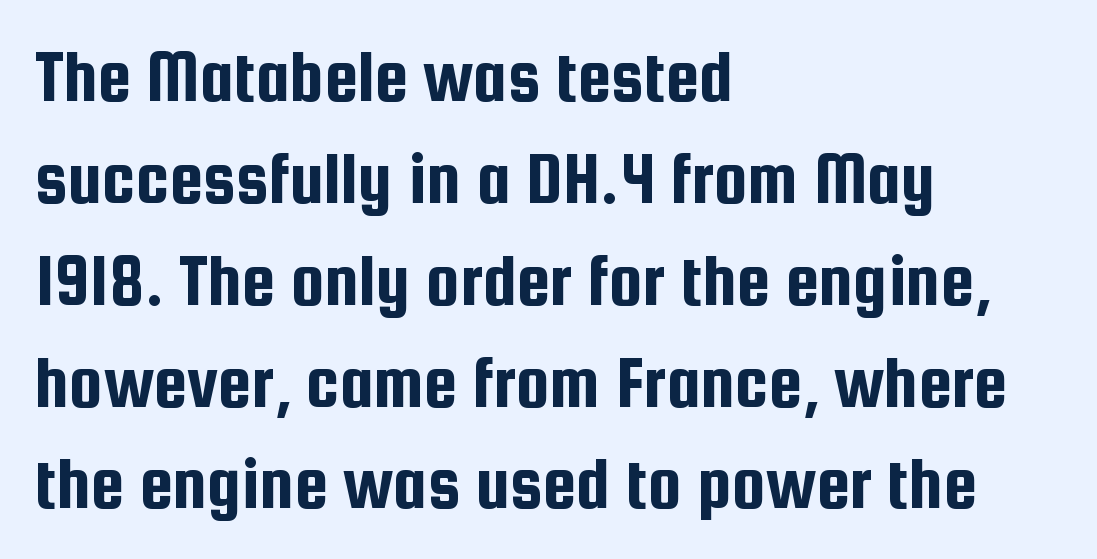
Style check: upright. The ragged edge is on the right, which tells us the setting is flush left. This rendering leaves character spacing at its baseline value. The leading is moderate, giving the passage an even texture. No feet cap the strokes, marking this as sans-serif type.
